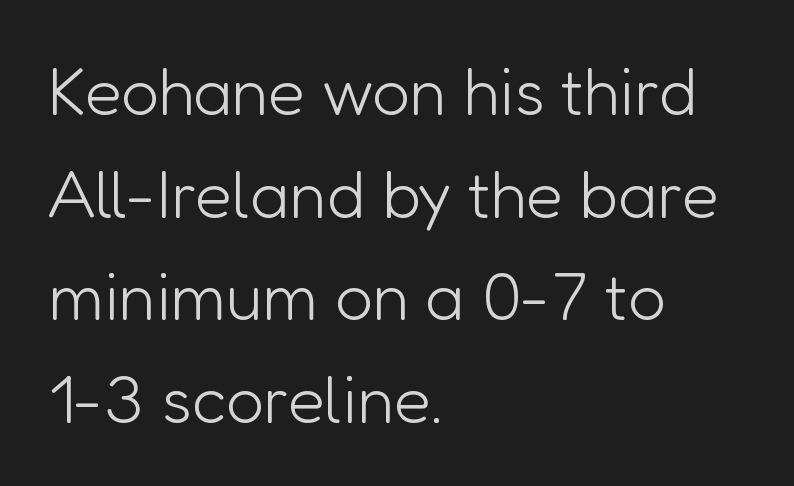
The image shows 67 px light sans-serif type, upright; set left-aligned, normal line spacing (1.53x), normal letter spacing, not underlined; low stroke contrast and a medium x-height.
